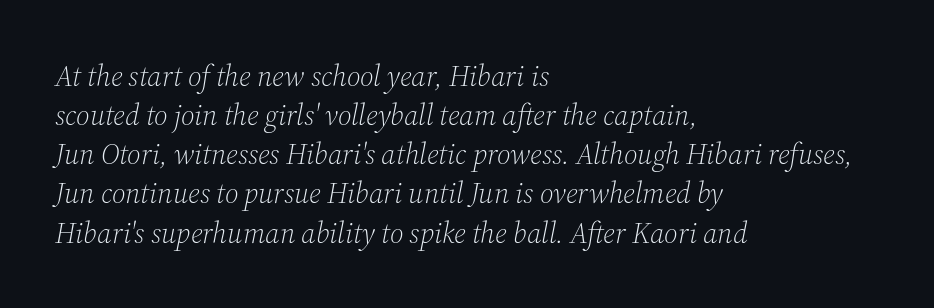
Q: Is the text bold? A: No.
Q: Is the text italic (slanted)? A: Yes, it leans right by about 12 degrees.
Q: Is the typeface a serif or a sans-serif typeface? A: Serif.
Q: Is the text underlined? A: No.
Q: How is the paragraph aligned? A: Left-aligned.
Q: Is the spacing between letters normal or unusually wide? A: Normal.
Q: Is the spacing between lines tight, normal or loose? A: Normal.
Q: Width (condensed, normal, or wide)? A: Normal.
Q: Stroke contrast? A: Medium.
Q: x-height? A: Medium.
Q: Monospaced? A: No.
